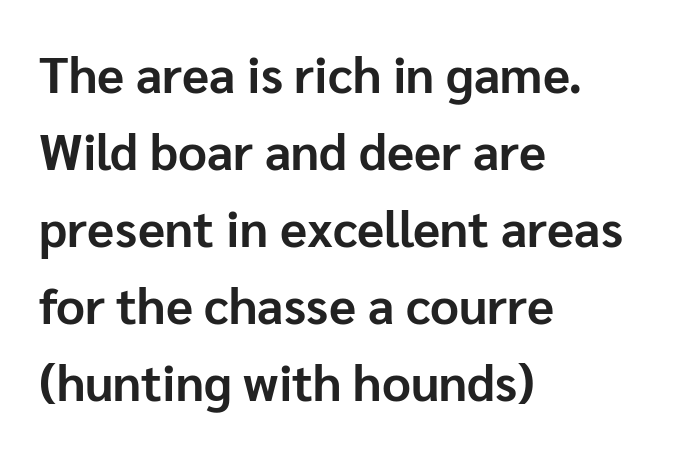
The image shows 50 px bold sans-serif type, upright; set left-aligned, normal line spacing (1.54x), normal letter spacing, not underlined; low stroke contrast and a medium x-height.
